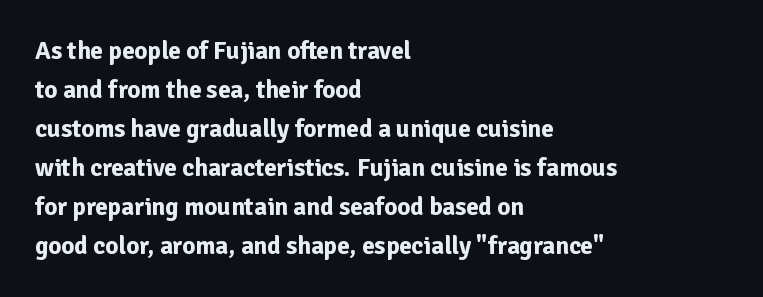
Q: Is the text bold? A: Yes.
Q: Is the text italic (slanted)? A: No, it is upright.
Q: Is the text underlined? A: No.
Q: How is the paragraph aligned? A: Left-aligned.
Q: Is the spacing between letters normal or unusually wide? A: Normal.
Q: Is the spacing between lines tight, normal or loose? A: Normal.
